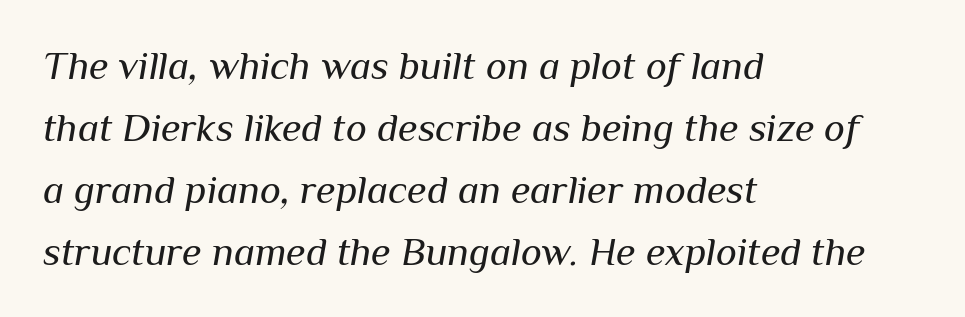
What's the leading like? Ordinary, nothing unusual. These lines were composed using italics. The ragged edge is on the right, which tells us the setting is flush left. A bare baseline throughout the passage. This rendering leaves character spacing at its baseline value.
